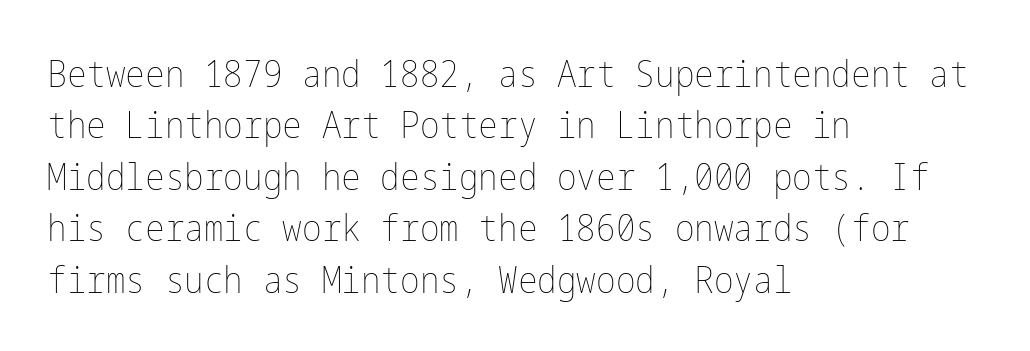
The image shows 37 px thin, condensed type, upright; set left-aligned, normal line spacing (1.39x), normal letter spacing, not underlined; low stroke contrast and a medium x-height.
